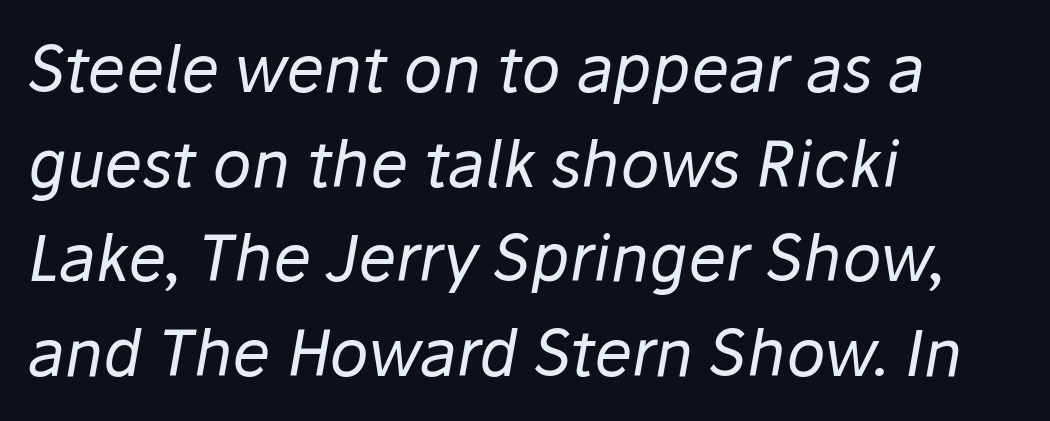
Q: Is the text bold? A: No.
Q: Is the text italic (slanted)? A: Yes, it leans right by about 10 degrees.
Q: Is the text underlined? A: No.
Q: How is the paragraph aligned? A: Left-aligned.
Q: Is the spacing between letters normal or unusually wide? A: Normal.
Q: Is the spacing between lines tight, normal or loose? A: Normal.
Q: Width (condensed, normal, or wide)? A: Normal.
Q: Stroke contrast? A: Low.
Q: x-height? A: Medium.
Q: Monospaced? A: No.
